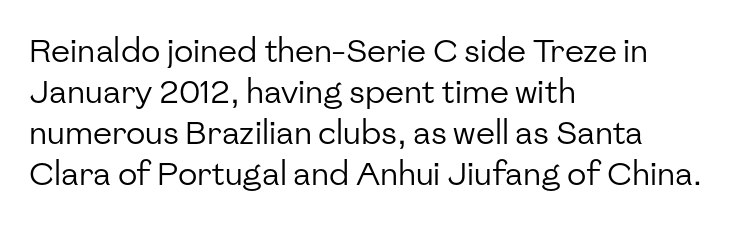
The image shows 32 px regular-weight sans-serif type, upright; set left-aligned, normal line spacing (1.28x), normal letter spacing, not underlined; low stroke contrast and a medium x-height.
